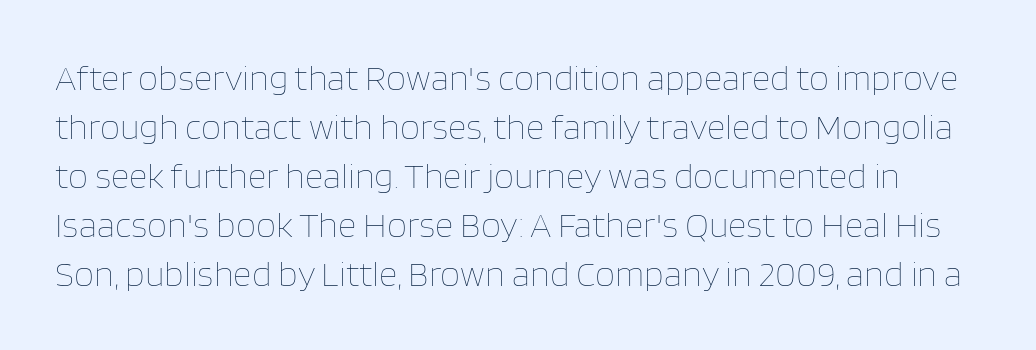
The image shows 36 px thin type, upright; set normal line spacing (1.36x), normal letter spacing, not underlined; low stroke contrast and a large x-height.
